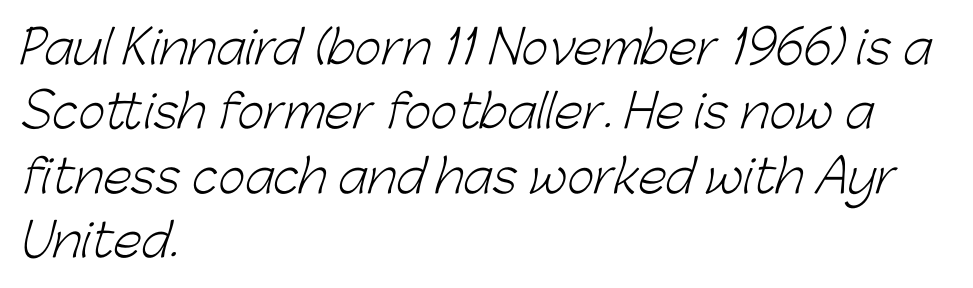
Q: Is the text bold? A: No.
Q: Is the typeface a serif or a sans-serif typeface? A: Sans-serif.
Q: Is the text underlined? A: No.
Q: How is the paragraph aligned? A: Left-aligned.
Q: Is the spacing between letters normal or unusually wide? A: Normal.
Q: Is the spacing between lines tight, normal or loose? A: Normal.
Q: Width (condensed, normal, or wide)? A: Normal.
Q: Stroke contrast? A: Low.
Q: x-height? A: Medium.
Q: Monospaced? A: No.
